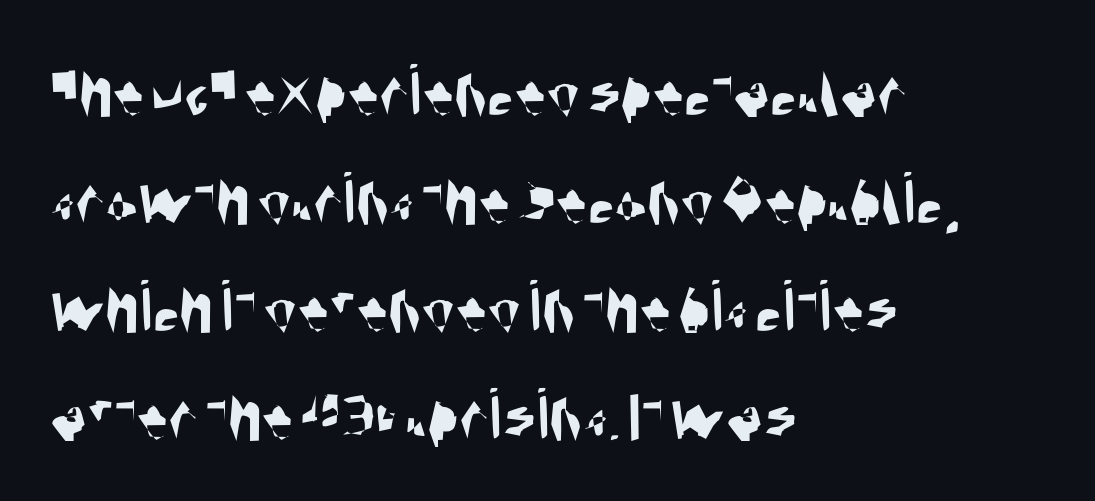
A typesetter would call this proportional, since set widths differ per character. Caption: standard tracking, unaltered. Note: no serifs on the glyphs. The space beneath each line is pristine and unruled. Every row of glyphs begins at an identical x-position on the left.
